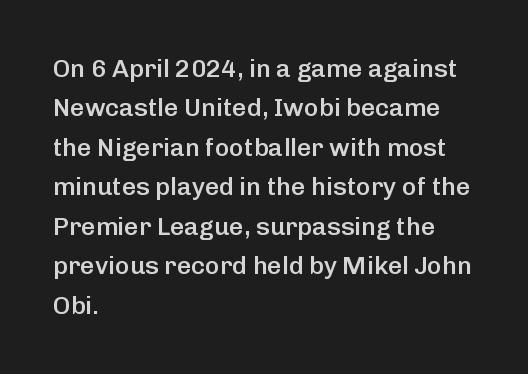
The image shows 25 px text type, upright; set left-aligned, normal line spacing (1.58x), normal letter spacing, not underlined.
